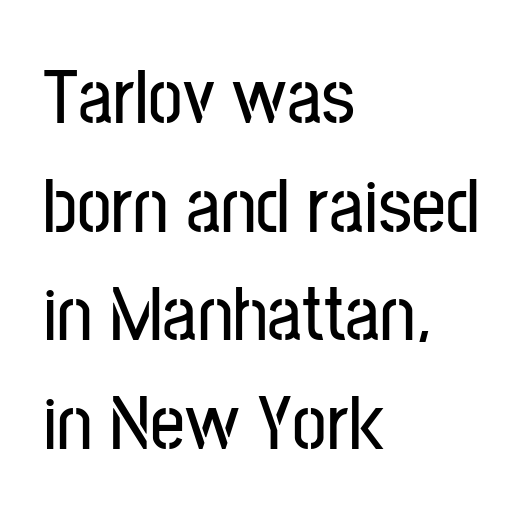
Quick note: interline space is typical. Examine the stroke ends and you'll find no serifs. The space directly below the letters is spotless. These lines are rendered in a variable-pitch font. A student would call this left alignment; a typographer would say flush left, rag right.
